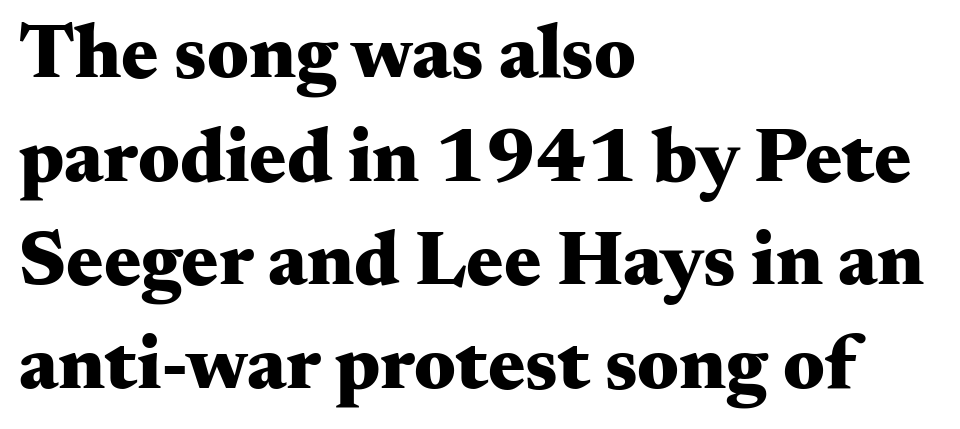
Which margin do the lines hug? The left one — the right edge is uneven. Nobody drew a line under any word here. Students, observe: this is what conventionally led text looks like. Characters follow at the spacing the type designer built in.
